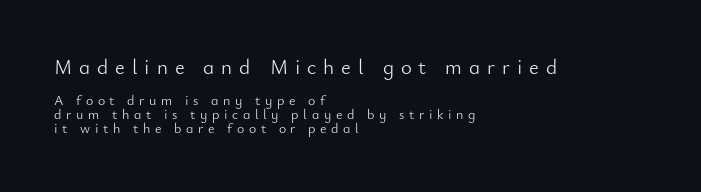
Q: Is the text bold? A: No.
Q: Is the text italic (slanted)? A: No, it is upright.
Q: Is the text underlined? A: No.
Q: How is the paragraph aligned? A: Left-aligned.
Q: Is the spacing between letters normal or unusually wide? A: Unusually wide.
Q: Is the spacing between lines tight, normal or loose? A: Tight.
Q: Which block of text is set in a larger size, the first (top) or the second (bottom)? A: The first (top) one.
